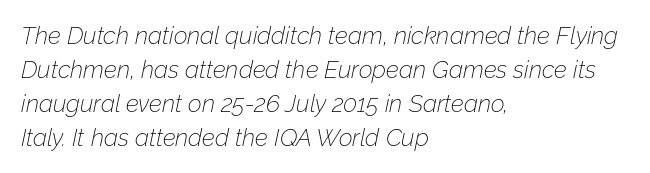
The image shows 24 px text type, italic (leaning right); set left-aligned, normal line spacing (1.41x), normal letter spacing, not underlined.
